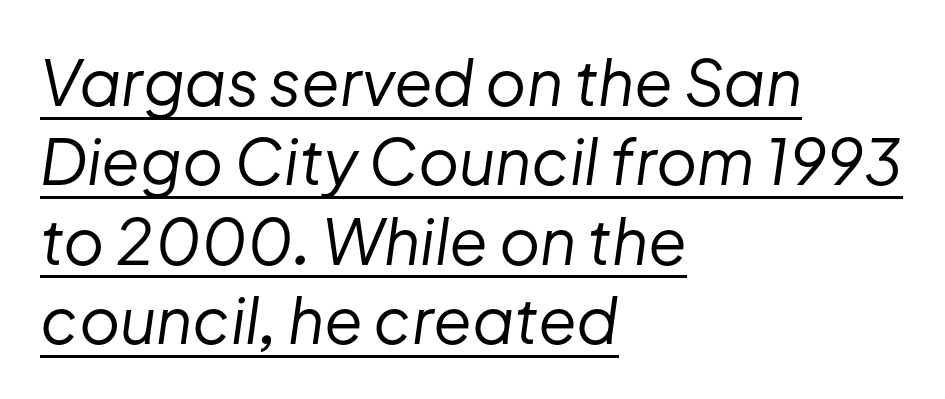
{"italic": "yes", "lean": "right", "slant_degrees": 8, "bold": "no", "weight": "regular", "width": "normal", "stroke_contrast": "low", "x_height": "medium", "monospaced": "no", "underline": "yes", "align": "left", "line_spacing": "normal", "line_spacing_ratio": 1.26, "letter_spacing": "normal", "letter_spacing_em": 0.0, "glyph_px": 63}
